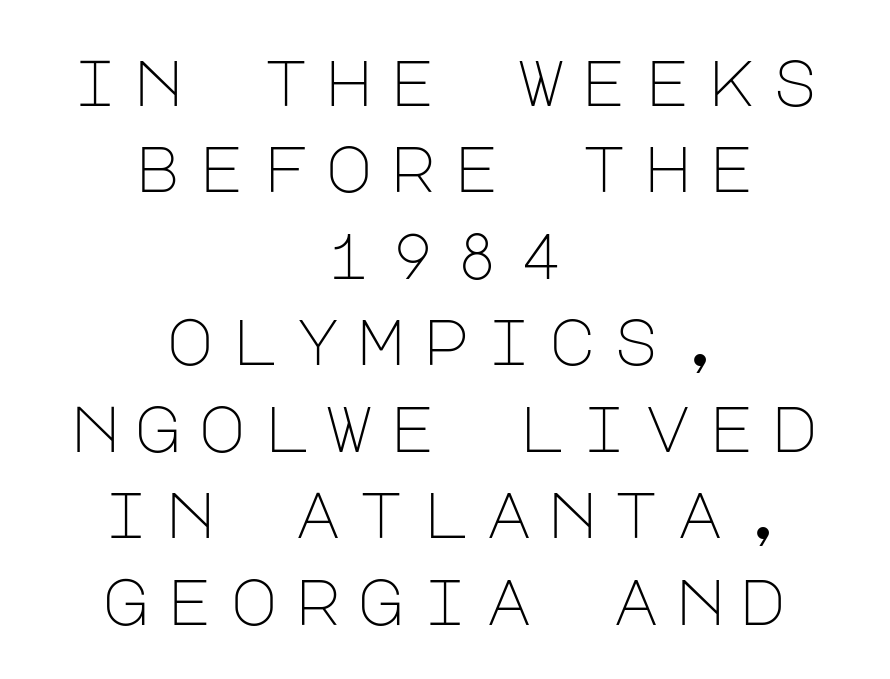
{"serif": "no", "italic": "no", "bold": "no", "weight": "light", "width": "normal", "stroke_contrast": "low", "x_height": "large", "underline": "no", "align": "center", "line_spacing": "normal", "line_spacing_ratio": 1.33, "letter_spacing": "wide", "letter_spacing_em": 0.24, "glyph_px": 65}
